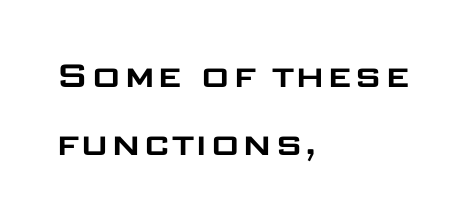
The image shows 42 px wide sans-serif type, upright; set left-aligned, normal line spacing (1.61x), normal letter spacing, not underlined; low stroke contrast and a large x-height.
